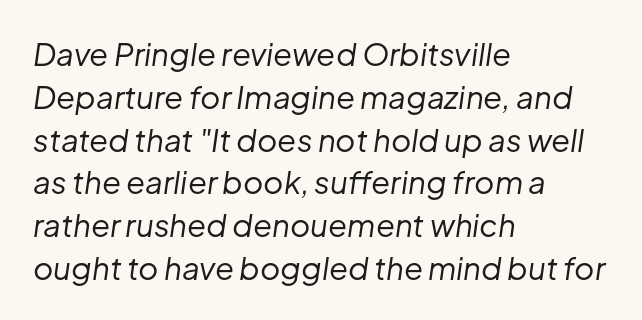
The image shows 31 px regular-weight type, italic (leaning right); set left-aligned, normal line spacing (1.38x), normal letter spacing, not underlined; low stroke contrast and a medium x-height.
